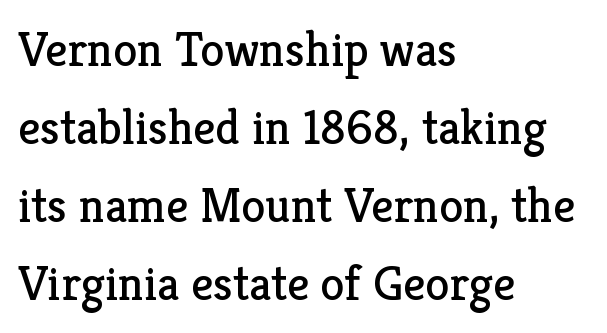
Q: Is the text bold? A: No.
Q: Is the text italic (slanted)? A: No, it is upright.
Q: Is the typeface a serif or a sans-serif typeface? A: Serif.
Q: Is the text underlined? A: No.
Q: How is the paragraph aligned? A: Left-aligned.
Q: Is the spacing between letters normal or unusually wide? A: Normal.
Q: Is the spacing between lines tight, normal or loose? A: Normal.
Q: Width (condensed, normal, or wide)? A: Normal.
Q: Stroke contrast? A: Low.
Q: x-height? A: Medium.
Q: Monospaced? A: No.
